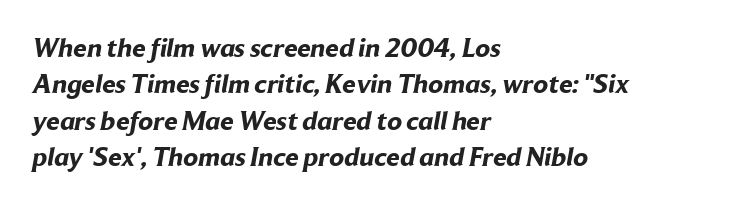
Quick note: interline space is typical. Quick note: underline off. If you drew a ruler down the left edge, every line would touch it. How are the letters spaced? Ordinarily, with no added tracking. Weight: bold.
